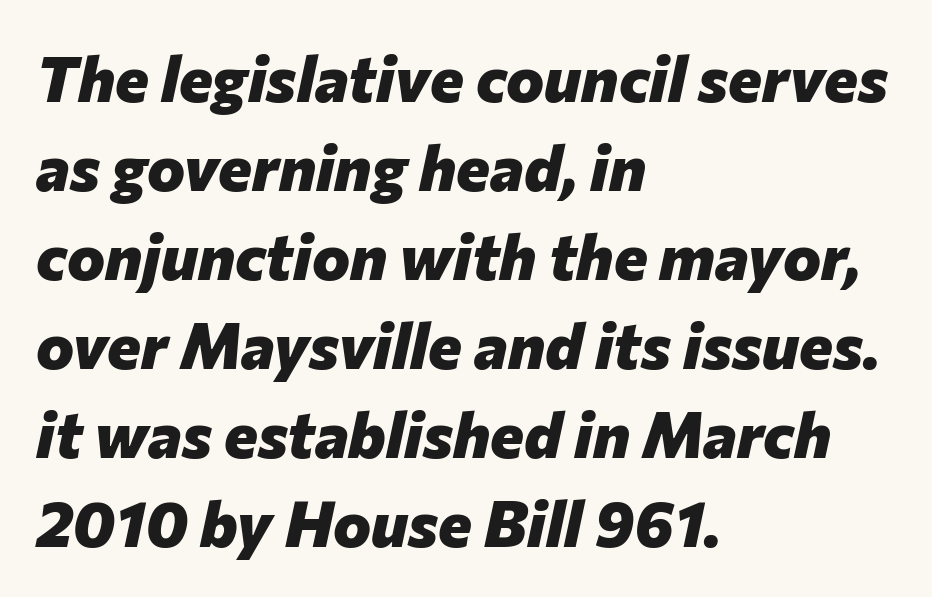
The image shows 64 px heavy type, italic (leaning right); set left-aligned, normal line spacing (1.39x), normal letter spacing, not underlined; low stroke contrast and a medium x-height.
